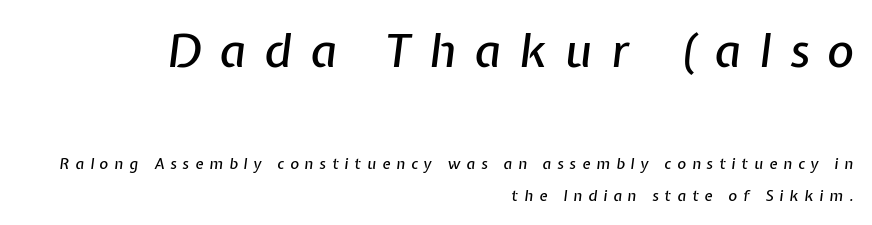
The image shows 46 px text type, italic (leaning right); set right-aligned, loose line spacing (2.11x), unusually wide letter spacing (+0.4 em), not underlined; the first (top) block is 3.07x larger; low stroke contrast and a medium x-height.
